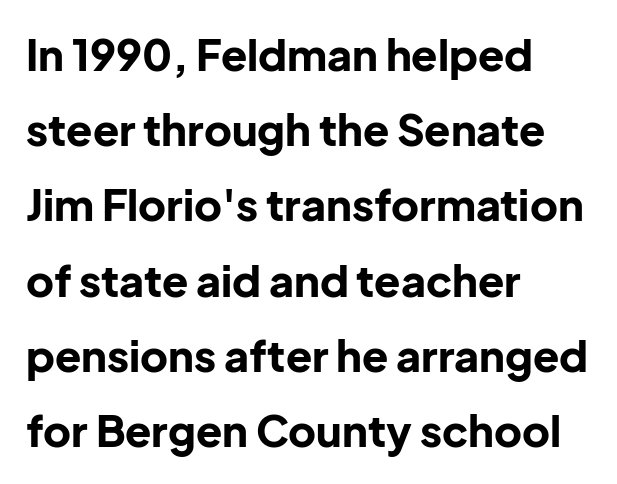
{"serif": "no", "italic": "no", "bold": "yes", "weight": "bold", "width": "normal", "stroke_contrast": "low", "x_height": "medium", "monospaced": "no", "underline": "no", "align": "left", "line_spacing_ratio": 1.75, "letter_spacing": "normal", "letter_spacing_em": 0.0, "glyph_px": 43}
